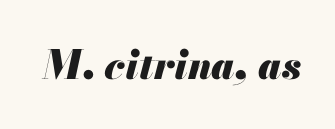
{"italic": "yes", "lean": "right", "slant_degrees": 13, "bold": "yes", "weight": "heavy", "width": "normal", "stroke_contrast": "medium", "x_height": "small", "monospaced": "no", "underline": "no", "letter_spacing": "normal", "letter_spacing_em": 0.0, "glyph_px": 40}
